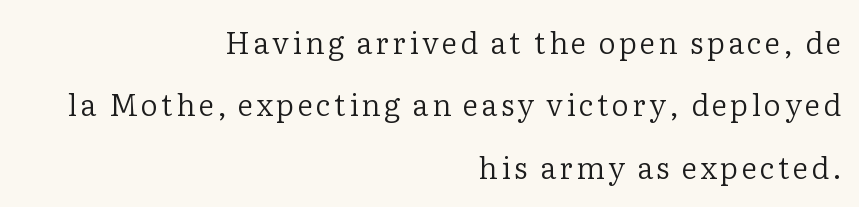
The image shows 30 px regular-weight serif type, upright; set right-aligned, loose line spacing (2.08x), not underlined; low stroke contrast and a medium x-height.
